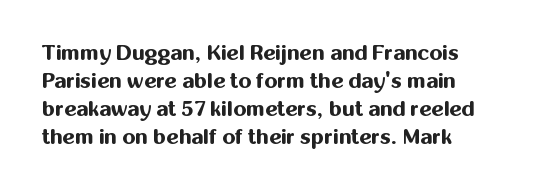
Style check: upright. Reading down the block, your eye returns to a fixed left position each line. This rendering leaves character spacing at its baseline value. Check under the words: just untouched page.
